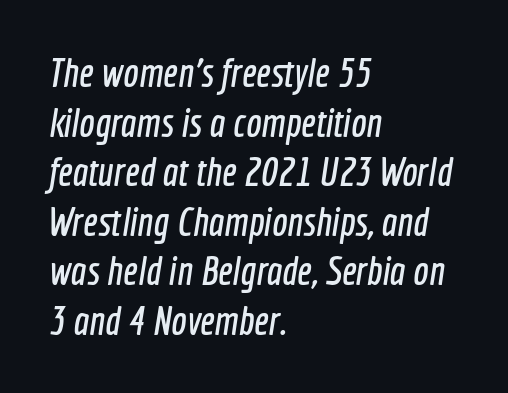
Where is the straight margin? On the left. The type is set solid horizontally, with unmodified tracking. The words here are not underlined. Character widths vary here, with narrow letters taking less room than wide ones. Are there feet on the stems? There aren't — it's a sans.
